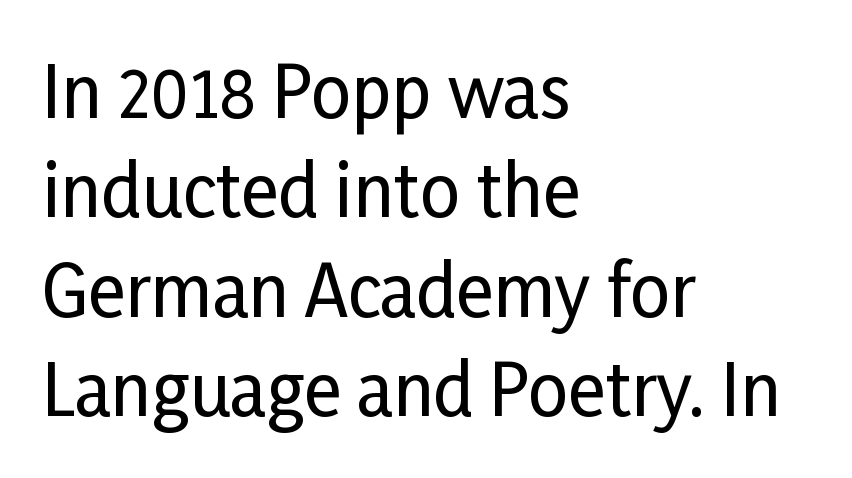
Q: Is the text italic (slanted)? A: No, it is upright.
Q: Is the typeface a serif or a sans-serif typeface? A: Sans-serif.
Q: Is the text underlined? A: No.
Q: How is the paragraph aligned? A: Left-aligned.
Q: Is the spacing between letters normal or unusually wide? A: Normal.
Q: Is the spacing between lines tight, normal or loose? A: Normal.
Q: Width (condensed, normal, or wide)? A: Condensed.
Q: Stroke contrast? A: Low.
Q: x-height? A: Medium.
Q: Monospaced? A: No.
